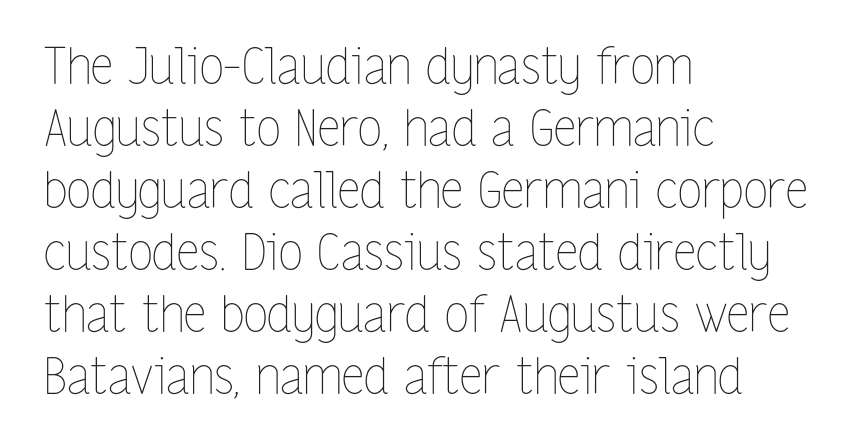
{"italic": "no", "bold": "no", "weight": "thin", "width": "condensed", "stroke_contrast": "low", "x_height": "medium", "monospaced": "no", "underline": "no", "align": "left", "line_spacing_ratio": 1.24, "letter_spacing": "normal", "letter_spacing_em": 0.0, "glyph_px": 50}
